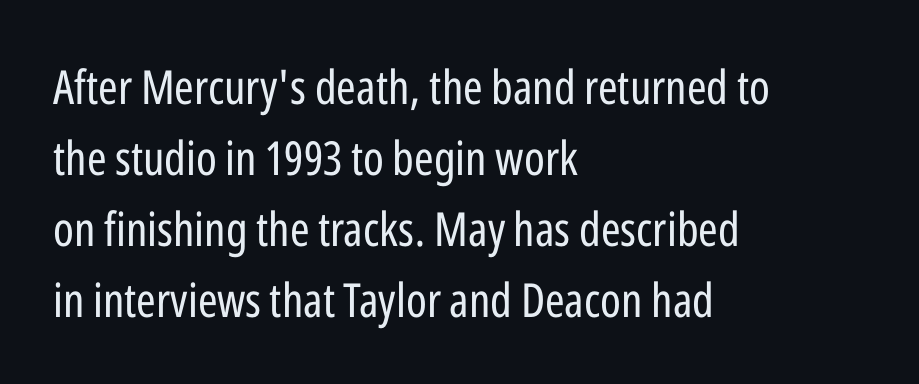
Q: Is the text bold? A: No.
Q: Is the text italic (slanted)? A: No, it is upright.
Q: Is the typeface a serif or a sans-serif typeface? A: Sans-serif.
Q: Is the text underlined? A: No.
Q: How is the paragraph aligned? A: Left-aligned.
Q: Is the spacing between letters normal or unusually wide? A: Normal.
Q: Is the spacing between lines tight, normal or loose? A: Normal.
Q: Width (condensed, normal, or wide)? A: Condensed.
Q: Stroke contrast? A: Low.
Q: x-height? A: Medium.
Q: Monospaced? A: No.
